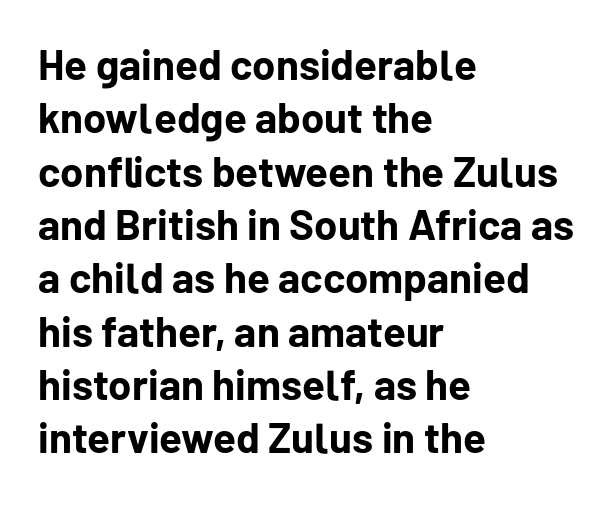
Short note: letters normally spaced. Is this a fixed-width face? No — the glyphs have proportional, varying widths. Interline gaps are of average width in this sample. Does the type have serifs? No, each stem ends abruptly. The letters stand upright; this is a roman face. The sample has been set heavy, in full bold.
